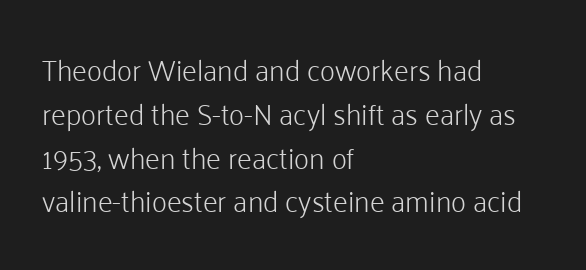
Q: Is the text bold? A: No.
Q: Is the text italic (slanted)? A: No, it is upright.
Q: Is the typeface a serif or a sans-serif typeface? A: Sans-serif.
Q: Is the text underlined? A: No.
Q: How is the paragraph aligned? A: Left-aligned.
Q: Is the spacing between letters normal or unusually wide? A: Normal.
Q: Is the spacing between lines tight, normal or loose? A: Normal.
Q: Width (condensed, normal, or wide)? A: Normal.
Q: Stroke contrast? A: Low.
Q: x-height? A: Medium.
Q: Monospaced? A: No.
